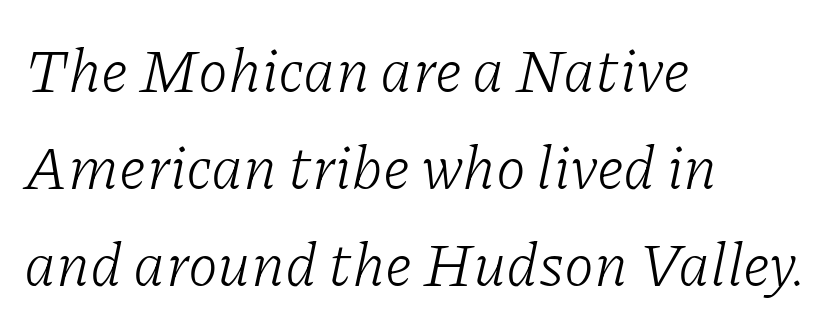
Q: Is the text bold? A: No.
Q: Is the text italic (slanted)? A: Yes, it leans right by about 11 degrees.
Q: Is the typeface a serif or a sans-serif typeface? A: Serif.
Q: Is the text underlined? A: No.
Q: How is the paragraph aligned? A: Left-aligned.
Q: Is the spacing between letters normal or unusually wide? A: Normal.
Q: Is the spacing between lines tight, normal or loose? A: Normal.
Q: Width (condensed, normal, or wide)? A: Normal.
Q: Stroke contrast? A: Low.
Q: x-height? A: Medium.
Q: Monospaced? A: No.
